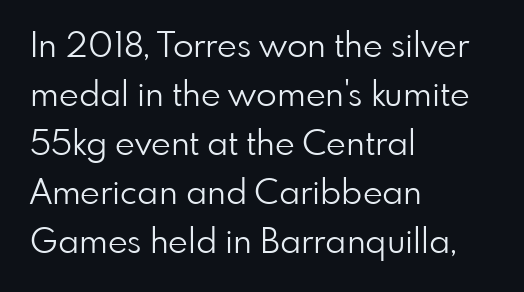
The image shows 34 px light sans-serif type, upright; set left-aligned, normal line spacing (1.44x), normal letter spacing, not underlined; low stroke contrast and a small x-height.
